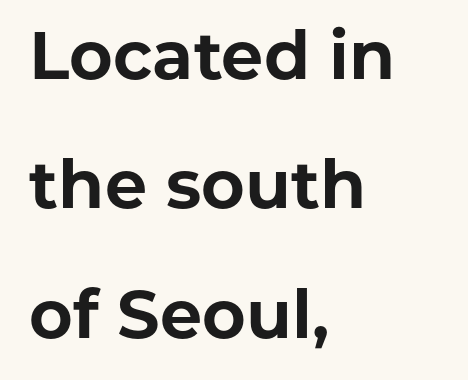
Q: Is the text bold? A: Yes.
Q: Is the text italic (slanted)? A: No, it is upright.
Q: Is the typeface a serif or a sans-serif typeface? A: Sans-serif.
Q: Is the text underlined? A: No.
Q: How is the paragraph aligned? A: Left-aligned.
Q: Is the spacing between letters normal or unusually wide? A: Normal.
Q: Is the spacing between lines tight, normal or loose? A: Loose.
Q: Width (condensed, normal, or wide)? A: Normal.
Q: Stroke contrast? A: Low.
Q: x-height? A: Medium.
Q: Monospaced? A: No.
